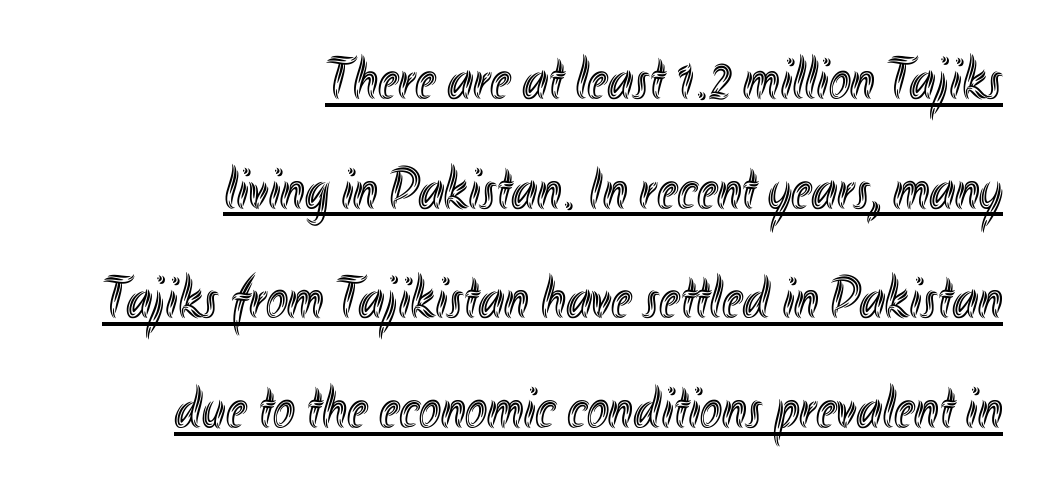
Every row of glyphs terminates at an identical x-position on the right. The passage shown is typed in a proportional face where columns would drift. How are the letters spaced? Ordinarily, with no added tracking. Like a heading marked for emphasis, these lines bear an underscore.
